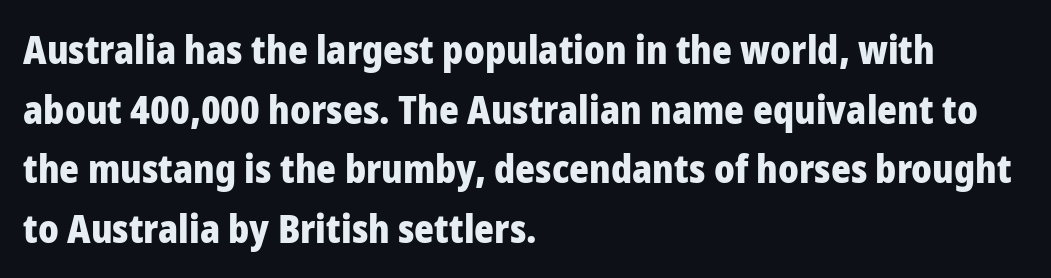
{"serif": "no", "italic": "no", "bold": "yes", "weight": "heavy", "width": "normal", "stroke_contrast": "low", "x_height": "medium", "monospaced": "no", "underline": "no", "align": "left", "line_spacing": "normal", "line_spacing_ratio": 1.57, "letter_spacing": "normal", "letter_spacing_em": 0.0, "glyph_px": 38}
